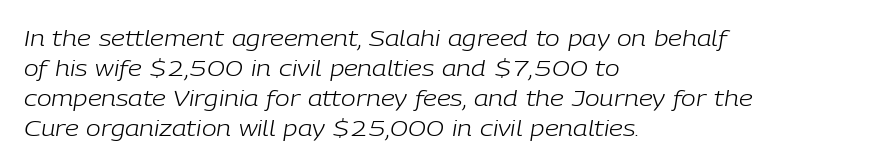
{"italic": "yes", "lean": "right", "slant_degrees": 9, "bold": "no", "underline": "no", "align": "left", "line_spacing": "normal", "line_spacing_ratio": 1.37, "letter_spacing": "normal", "letter_spacing_em": 0.0, "glyph_px": 22}
